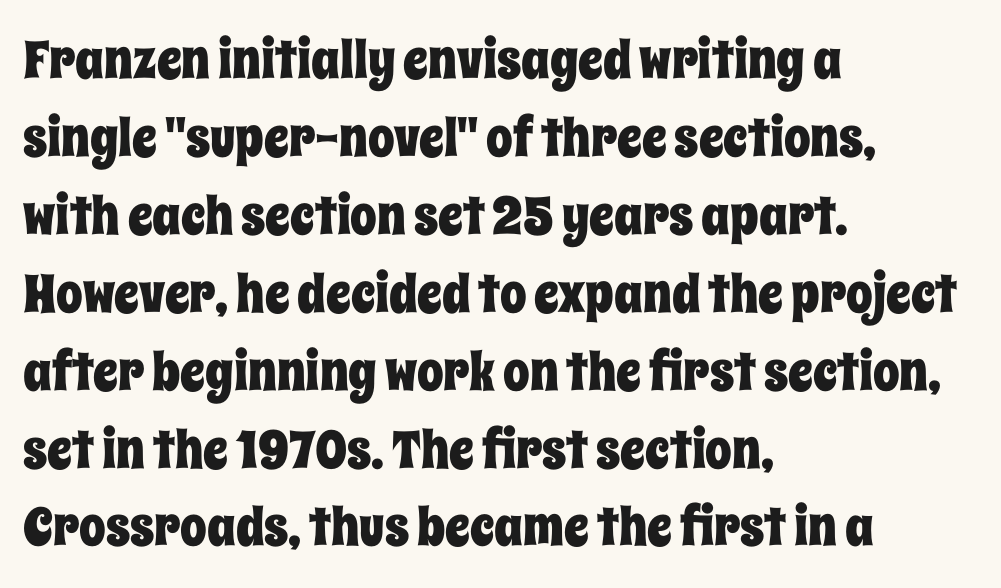
One glance says typical: line gaps are just what's usual. The letters stand straight up with perfectly vertical stems. The area under the type is left untouched. The rendering anchors every line to the left-hand side. Think of a printed novel: that variable character pitch is what you see here. The letters sit at their default tracking, neither squeezed nor spread.
